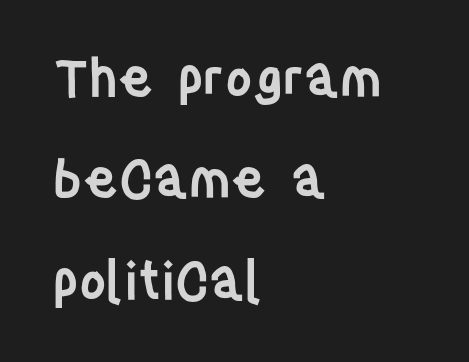
{"serif": "no", "italic": "no", "bold": "semi", "weight": "semibold", "width": "condensed", "stroke_contrast": "low", "x_height": "large", "monospaced": "no", "underline": "no", "align": "left", "line_spacing": "loose", "line_spacing_ratio": 1.95, "letter_spacing": "normal", "letter_spacing_em": 0.0, "glyph_px": 52}
